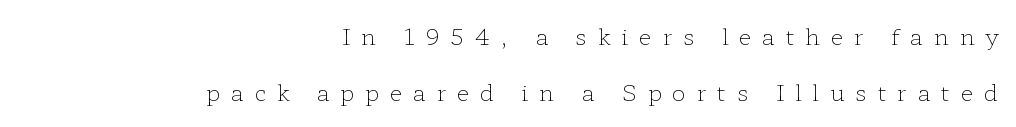
{"italic": "no", "bold": "no", "underline": "no", "align": "right", "line_spacing": "loose", "line_spacing_ratio": 2.45, "letter_spacing": "wide", "letter_spacing_em": 0.47, "glyph_px": 23}
